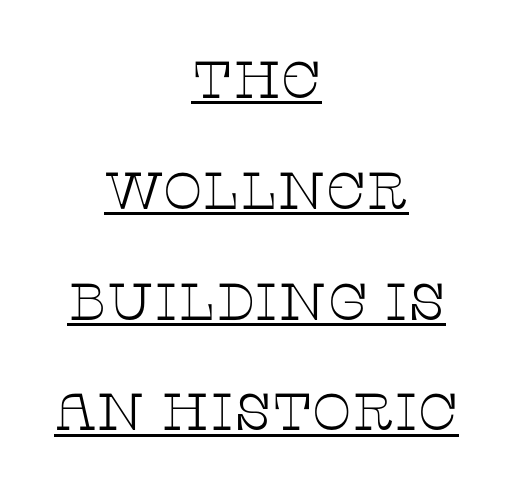
The letterforms sit shoulder to shoulder at normal distance. Short and long lines alike share a common midpoint. Does a line run under the words? Yes, clearly. Upright lettering throughout. Here the designer chose a conventional face with non-uniform glyph widths.
